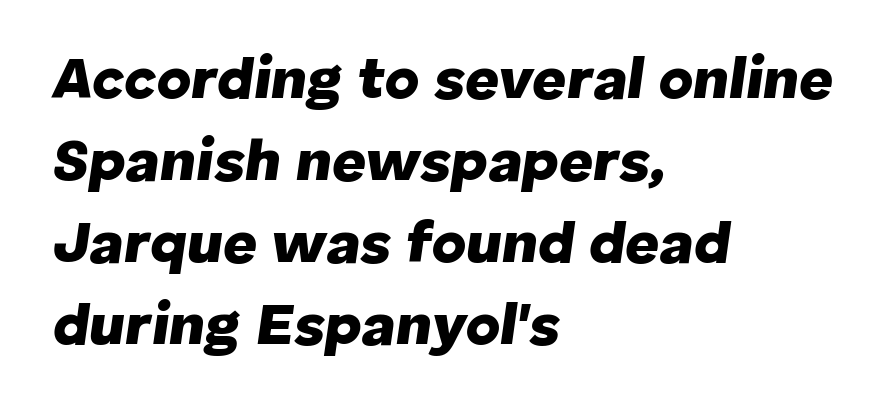
{"italic": "yes", "lean": "right", "slant_degrees": 8, "bold": "yes", "weight": "heavy", "width": "normal", "stroke_contrast": "low", "x_height": "medium", "monospaced": "no", "underline": "no", "align": "left", "line_spacing": "normal", "line_spacing_ratio": 1.39, "letter_spacing": "normal", "letter_spacing_em": 0.0, "glyph_px": 59}
